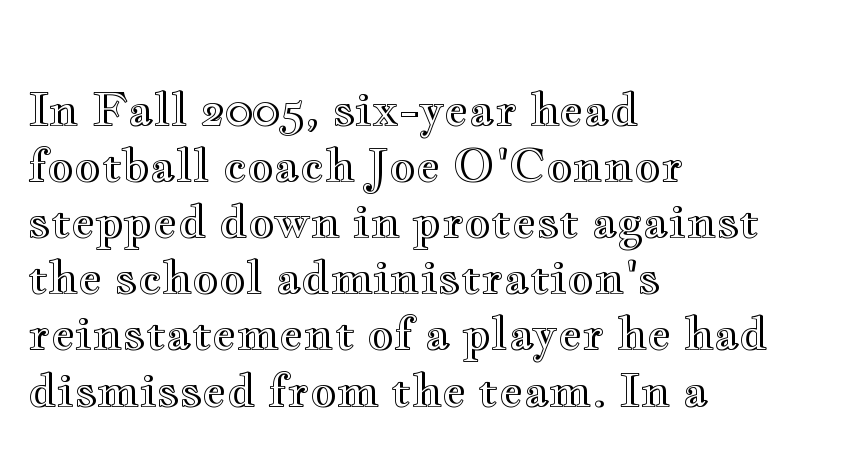
The image shows 46 px wide type, upright; set left-aligned, line spacing 1.22x, normal letter spacing, not underlined; a small x-height.
